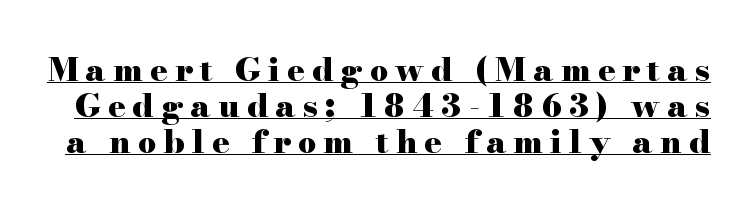
Q: Is the text bold? A: Yes.
Q: Is the text italic (slanted)? A: No, it is upright.
Q: Is the typeface a serif or a sans-serif typeface? A: Serif.
Q: Is the text underlined? A: Yes.
Q: Is the spacing between letters normal or unusually wide? A: Unusually wide.
Q: Is the spacing between lines tight, normal or loose? A: Tight.
Q: Width (condensed, normal, or wide)? A: Wide.
Q: Stroke contrast? A: High.
Q: x-height? A: Small.
Q: Monospaced? A: No.
